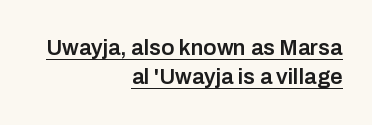
{"italic": "no", "bold": "semi", "underline": "yes", "align": "right", "line_spacing": "normal", "line_spacing_ratio": 1.32, "letter_spacing": "normal", "letter_spacing_em": 0.0, "glyph_px": 22}
